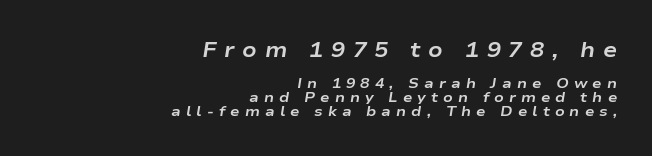
{"italic": "yes", "lean": "right", "slant_degrees": 9, "bold": "yes", "underline": "no", "align": "right", "line_spacing": "tight", "line_spacing_ratio": 1.0, "letter_spacing": "wide", "letter_spacing_em": 0.36, "larger_block": "first", "size_ratio": 1.5, "glyph_px": 21}
